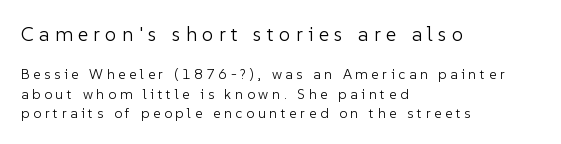
{"italic": "no", "bold": "no", "underline": "no", "align": "left", "line_spacing": "normal", "line_spacing_ratio": 1.4, "letter_spacing": "wide", "letter_spacing_em": 0.27, "larger_block": "first", "size_ratio": 1.43, "glyph_px": 20}
